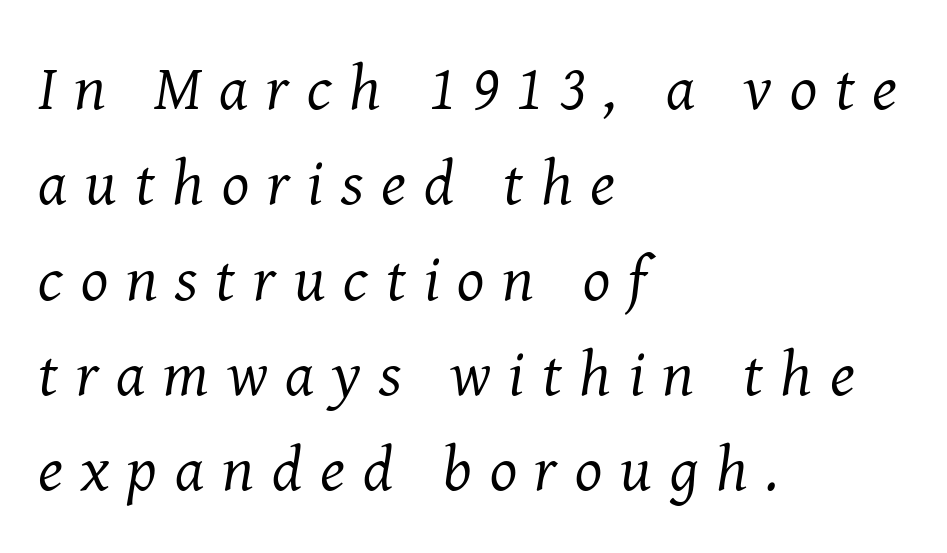
Is the stroke heavy? The answer is a plain regular-or-lighter. Short note: letters widely spaced. These lines sit exactly where default settings would place them. Is this a sans? No — the strokes have serifs.
